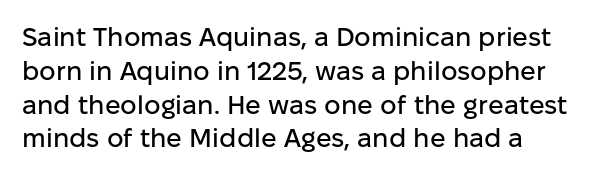
The image shows 26 px text type, upright; set normal line spacing (1.3x), normal letter spacing, not underlined.
